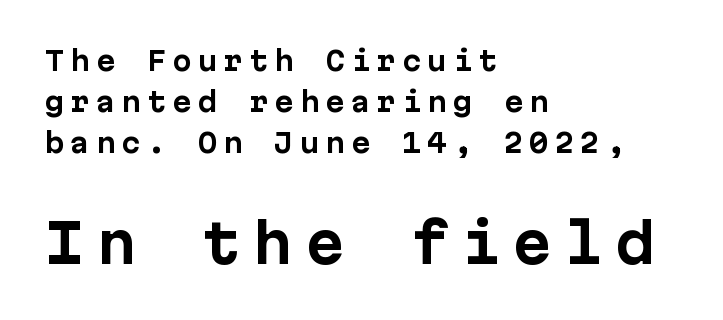
{"serif": "no", "italic": "no", "bold": "yes", "weight": "bold", "width": "normal", "stroke_contrast": "low", "x_height": "medium", "underline": "no", "align": "left", "line_spacing": "normal", "line_spacing_ratio": 1.58, "letter_spacing": "wide", "letter_spacing_em": 0.23, "larger_block": "second", "size_ratio": 2.04, "glyph_px": 53}
